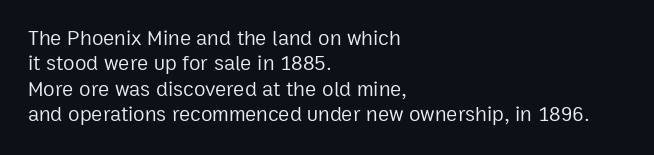
Q: Is the text bold? A: No.
Q: Is the text italic (slanted)? A: No, it is upright.
Q: Is the text underlined? A: No.
Q: How is the paragraph aligned? A: Left-aligned.
Q: Is the spacing between letters normal or unusually wide? A: Normal.
